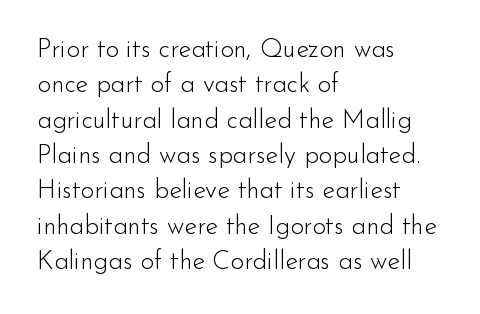
The image shows 26 px text type, upright; set left-aligned, normal line spacing (1.36x), normal letter spacing, not underlined.
